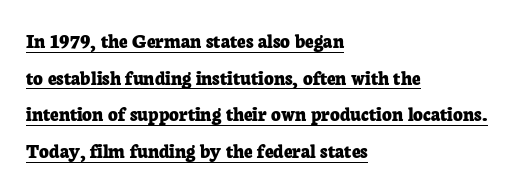
The image shows 21 px bold type, upright; set left-aligned, line spacing 1.75x, normal letter spacing, underlined.
